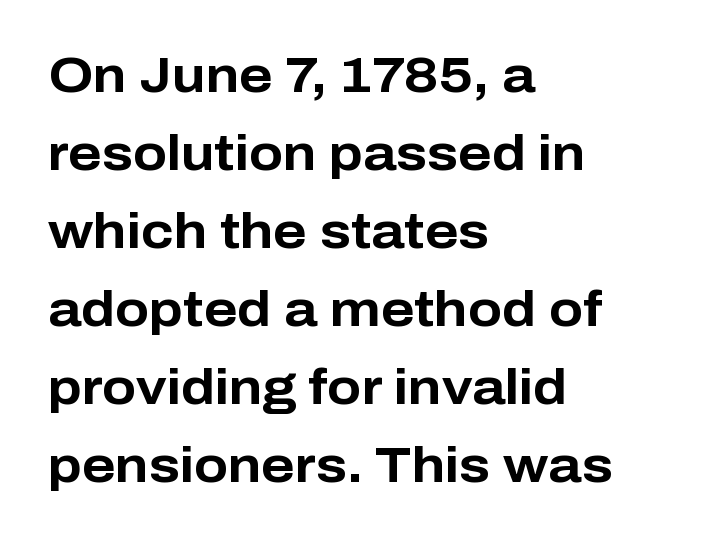
{"serif": "no", "italic": "no", "bold": "yes", "weight": "bold", "width": "normal", "stroke_contrast": "low", "x_height": "medium", "monospaced": "no", "underline": "no", "align": "left", "line_spacing": "normal", "line_spacing_ratio": 1.56, "letter_spacing": "normal", "letter_spacing_em": 0.0, "glyph_px": 50}
